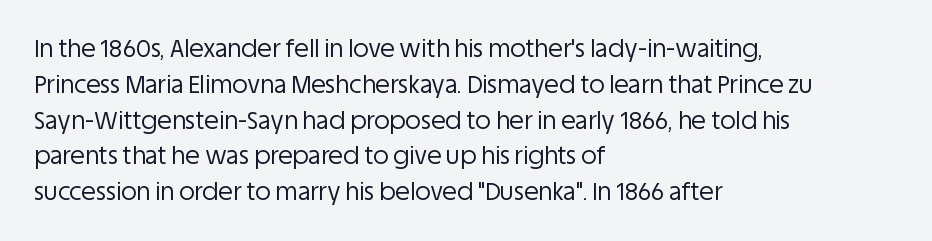
{"italic": "no", "bold": "no", "underline": "no", "align": "left", "line_spacing": "normal", "line_spacing_ratio": 1.49, "letter_spacing": "normal", "letter_spacing_em": 0.0, "glyph_px": 24}
